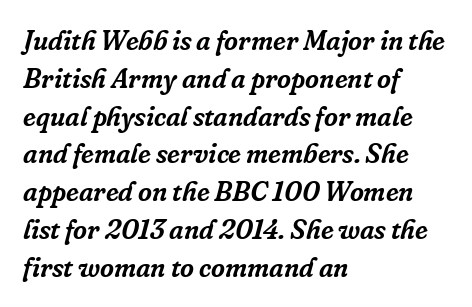
{"italic": "yes", "lean": "right", "slant_degrees": 16, "underline": "no", "align": "left", "line_spacing": "normal", "line_spacing_ratio": 1.4, "letter_spacing": "normal", "letter_spacing_em": 0.0, "glyph_px": 27}
